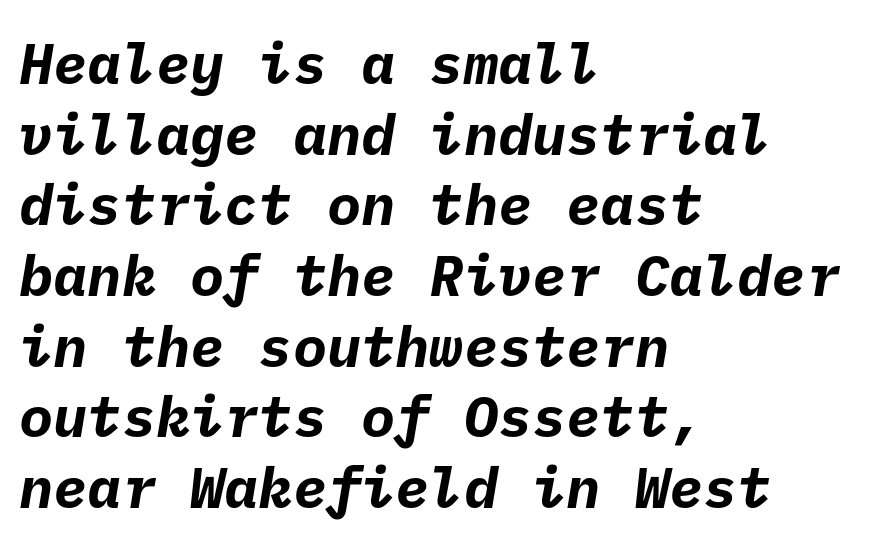
Q: Is the text bold? A: Yes.
Q: Is the typeface a serif or a sans-serif typeface? A: Sans-serif.
Q: Is the text underlined? A: No.
Q: How is the paragraph aligned? A: Left-aligned.
Q: Is the spacing between letters normal or unusually wide? A: Normal.
Q: Width (condensed, normal, or wide)? A: Normal.
Q: Stroke contrast? A: Low.
Q: x-height? A: Medium.
